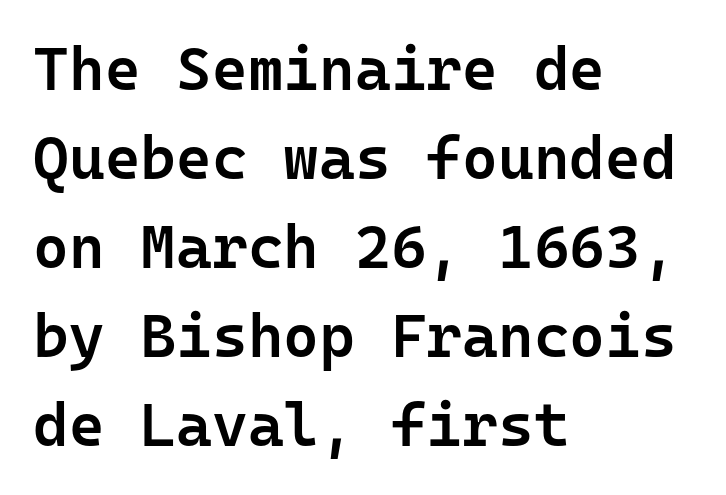
The image shows 61 px semibold sans-serif type, upright, monospaced; set left-aligned, normal line spacing (1.46x), normal letter spacing, not underlined; low stroke contrast and a medium x-height.
